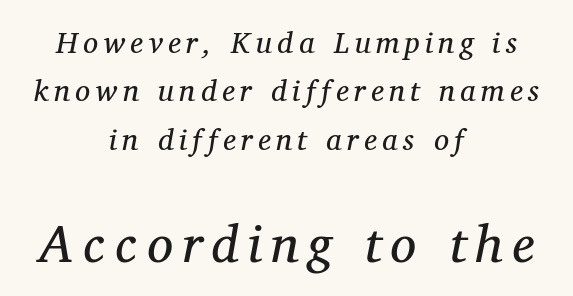
Q: Is the text bold? A: No.
Q: Is the text italic (slanted)? A: Yes, it leans right by about 11 degrees.
Q: Is the typeface a serif or a sans-serif typeface? A: Serif.
Q: Is the text underlined? A: No.
Q: How is the paragraph aligned? A: Centered.
Q: Is the spacing between lines tight, normal or loose? A: Normal.
Q: Which block of text is set in a larger size, the first (top) or the second (bottom)? A: The second (bottom) one.
Q: Width (condensed, normal, or wide)? A: Normal.
Q: Stroke contrast? A: Medium.
Q: x-height? A: Medium.
Q: Monospaced? A: No.
